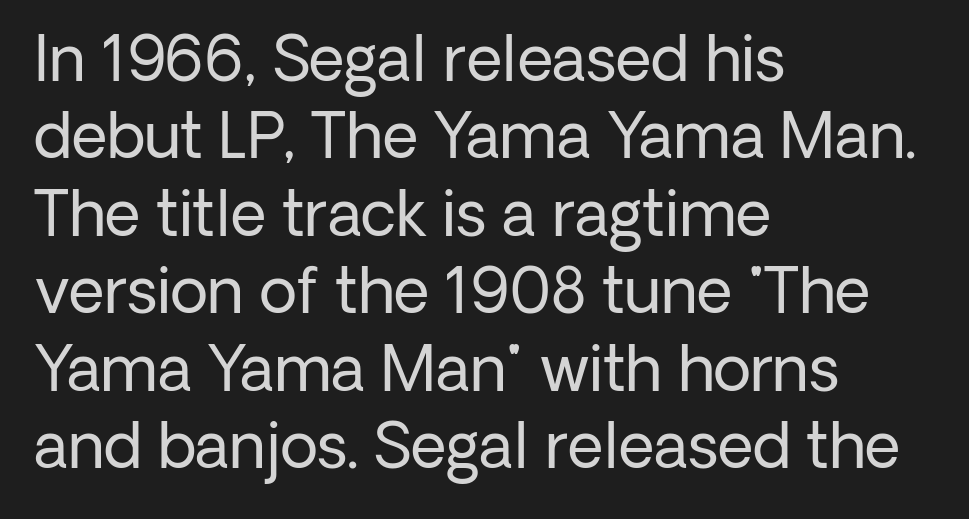
Q: Is the text bold? A: No.
Q: Is the text italic (slanted)? A: No, it is upright.
Q: Is the typeface a serif or a sans-serif typeface? A: Sans-serif.
Q: Is the text underlined? A: No.
Q: How is the paragraph aligned? A: Left-aligned.
Q: Is the spacing between letters normal or unusually wide? A: Normal.
Q: Is the spacing between lines tight, normal or loose? A: Normal.
Q: Width (condensed, normal, or wide)? A: Normal.
Q: Stroke contrast? A: Low.
Q: x-height? A: Medium.
Q: Monospaced? A: No.
